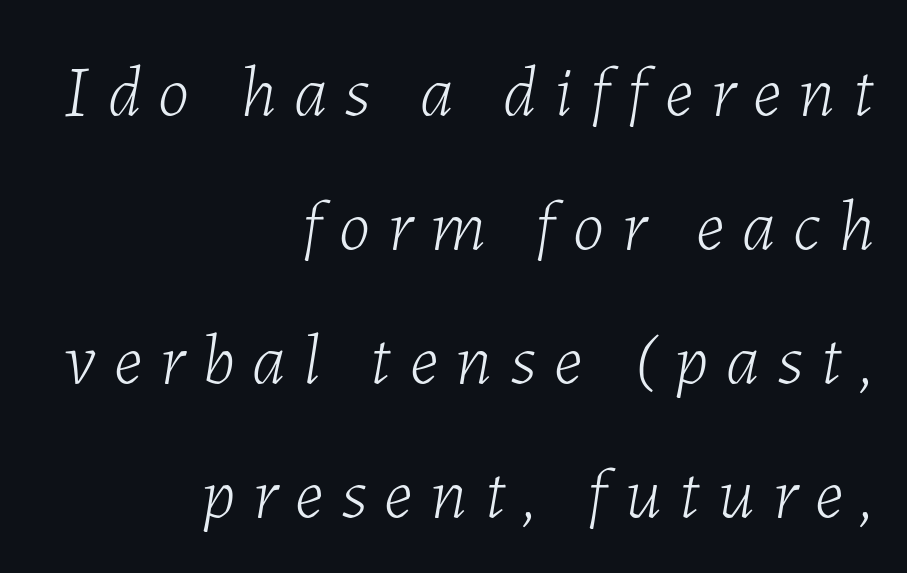
The image shows 72 px light type, italic (leaning right); set right-aligned, line spacing 1.86x, unusually wide letter spacing (+0.25 em), not underlined; low stroke contrast and a medium x-height.
